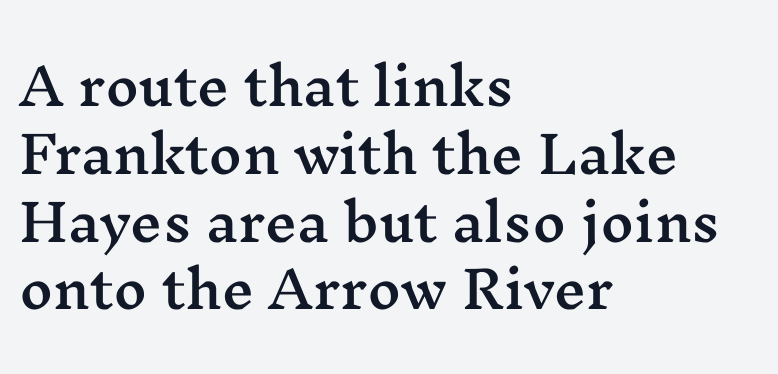
Q: Is the text italic (slanted)? A: No, it is upright.
Q: Is the typeface a serif or a sans-serif typeface? A: Serif.
Q: Is the text underlined? A: No.
Q: How is the paragraph aligned? A: Left-aligned.
Q: Is the spacing between letters normal or unusually wide? A: Normal.
Q: Is the spacing between lines tight, normal or loose? A: Normal.
Q: Width (condensed, normal, or wide)? A: Wide.
Q: Stroke contrast? A: Medium.
Q: x-height? A: Medium.
Q: Monospaced? A: No.
